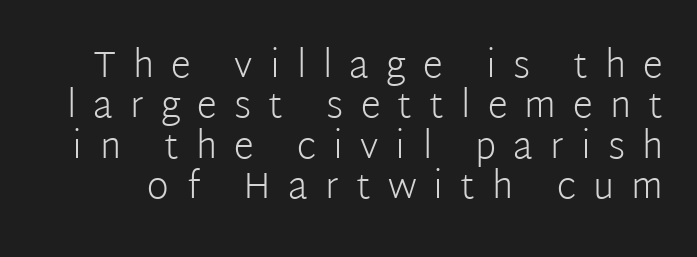
{"serif": "no", "italic": "no", "bold": "no", "weight": "light", "width": "normal", "stroke_contrast": "low", "x_height": "medium", "monospaced": "no", "underline": "no", "line_spacing": "tight", "line_spacing_ratio": 1.09, "letter_spacing": "wide", "letter_spacing_em": 0.46, "glyph_px": 37}
